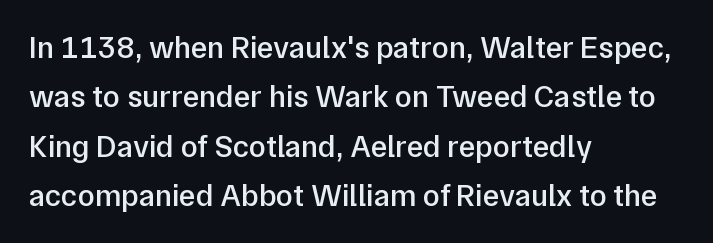
{"serif": "no", "italic": "no", "bold": "semi", "weight": "semibold", "width": "normal", "stroke_contrast": "low", "x_height": "medium", "monospaced": "no", "underline": "no", "align": "left", "line_spacing": "normal", "line_spacing_ratio": 1.59, "letter_spacing": "normal", "letter_spacing_em": 0.0, "glyph_px": 31}
